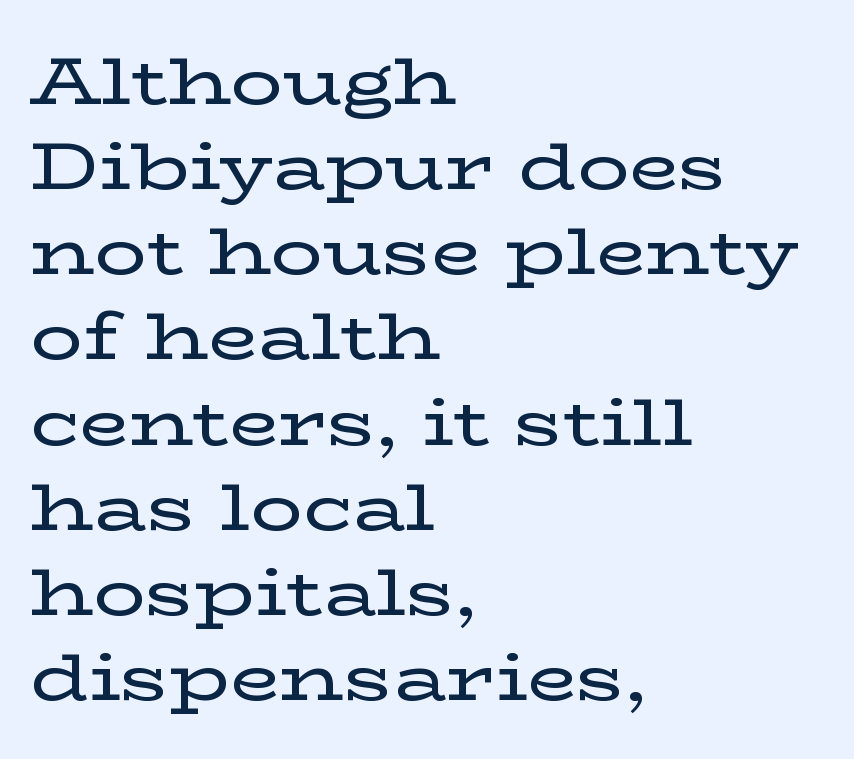
Ordinary non-slanted type is in use. The space beneath each line is pristine and unruled. Does the type have serifs? Yes, each stem ends in a small foot. Tracking here is standard; glyphs follow each other at the usual distance. The paragraph shown leans on its left margin. Whoever set this chose a conventional vertical rhythm.
